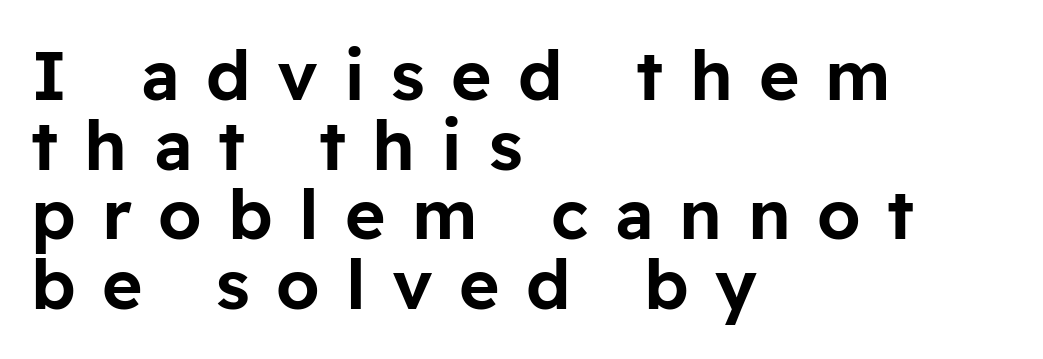
Character widths vary here, with narrow letters taking less room than wide ones. There is plenty of visible air inserted between adjacent glyphs. The passage shown stacks its lines with hardly any gap. Vertical strokes here are truly vertical.
